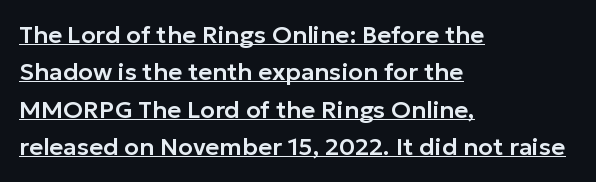
The image shows 24 px text type, upright; set left-aligned, normal line spacing (1.56x), normal letter spacing, underlined.
